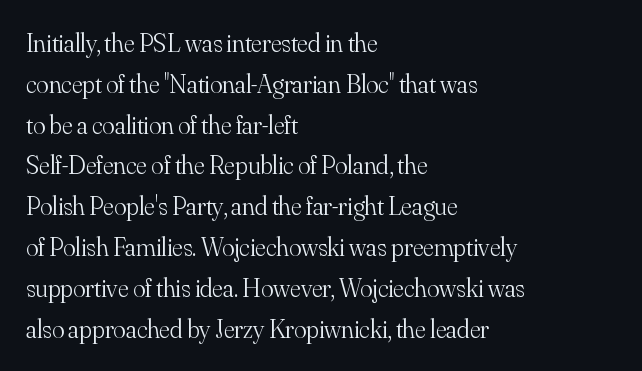
{"italic": "no", "bold": "no", "underline": "no", "align": "left", "line_spacing": "normal", "line_spacing_ratio": 1.57, "letter_spacing": "normal", "letter_spacing_em": 0.0, "glyph_px": 26}
